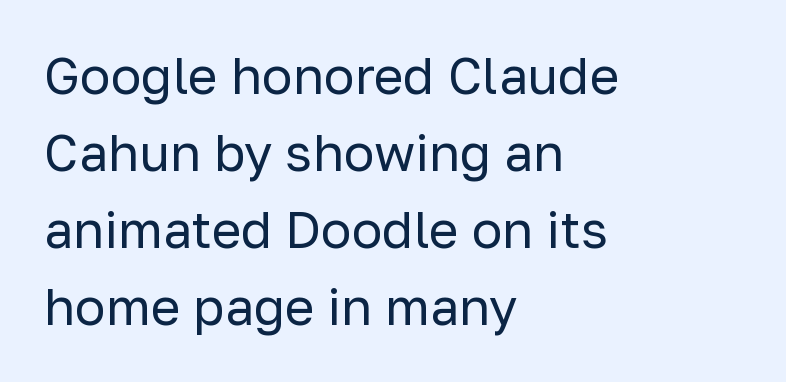
The image shows 51 px regular-weight sans-serif type, upright; set left-aligned, normal line spacing (1.51x), normal letter spacing, not underlined; low stroke contrast and a medium x-height.
